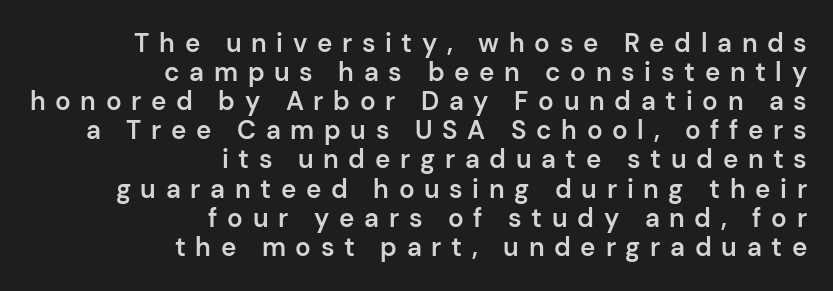
The foot of each line stays bare and open. Every letter is mildly thick-stroked: semibold rather than bold. The leading is snug, giving the passage a crowded texture. The tracking jumps out immediately: characters are airy and widely separated. The paragraph has a hard right edge and a soft left edge.
